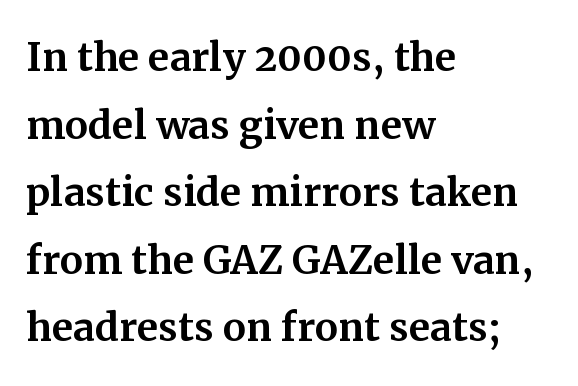
Serifs: yes, visible at the terminals of the letterforms. One glance says typical: line gaps are just what's usual. The text block is weighted toward the left margin, trailing off unevenly rightward. The lettering stays uniformly vertical, giving the passage a roman look. The baseline area is clear.
